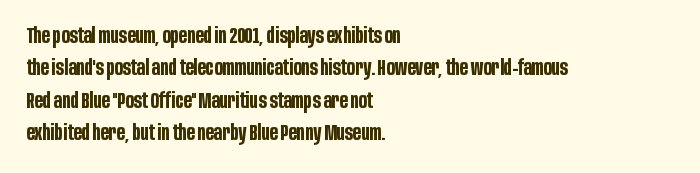
Unlike italic type, these characters show no tilt at all. Line starts are locked; line ends wander. Characters follow at the spacing the type designer built in. On the weight axis this lands at bold, roughly 700. The passage shown is not underscored anywhere.
